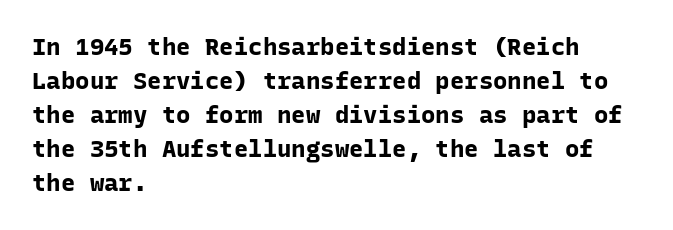
Q: Is the text bold? A: Yes.
Q: Is the text italic (slanted)? A: No, it is upright.
Q: Is the text underlined? A: No.
Q: How is the paragraph aligned? A: Left-aligned.
Q: Is the spacing between letters normal or unusually wide? A: Normal.
Q: Is the spacing between lines tight, normal or loose? A: Normal.
